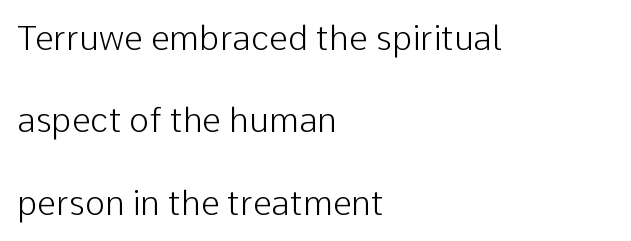
The image shows 34 px light sans-serif type, upright; set left-aligned, loose line spacing (2.42x), normal letter spacing, not underlined; low stroke contrast and a medium x-height.
